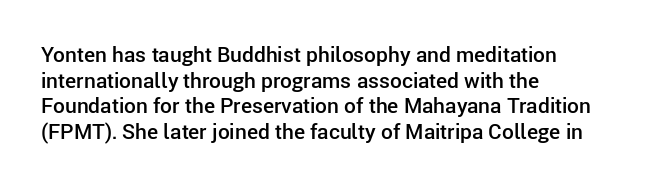
Nobody drew a line under any word here. The letters stand straight up with perfectly vertical stems. Emphasis by weight is partial: semibold. Nobody touched the tracking dial on this one. Compared with a centered layout, this one pins lines to the left instead.
